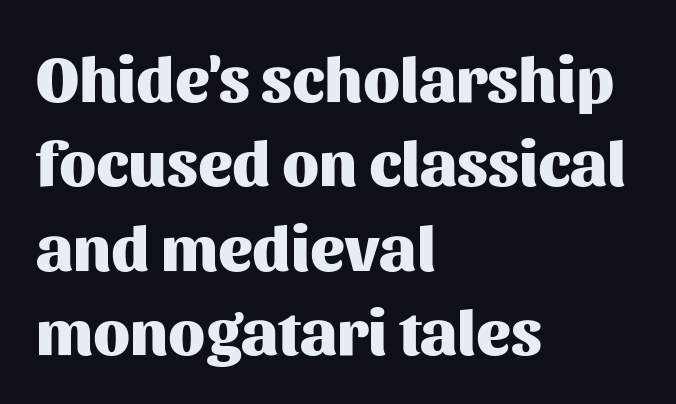
Clear beneath every line of the passage. Students, note that the glyphs here touch the page at normal intervals. This sample has the flowing, uneven cadence of proportional lettering. Unlike italic type, these characters show no tilt at all. Alignment: flush left. Observe the absence of serifs on each vertical stroke in this sample.
